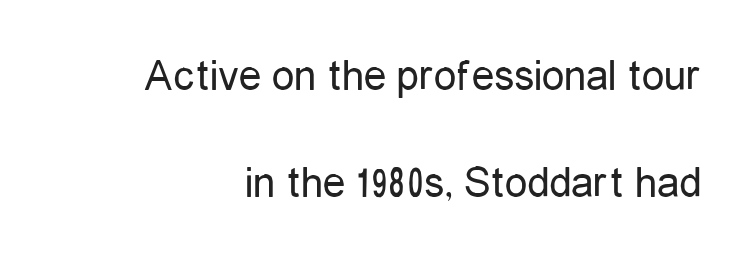
Q: Is the text bold? A: No.
Q: Is the text italic (slanted)? A: No, it is upright.
Q: Is the typeface a serif or a sans-serif typeface? A: Sans-serif.
Q: Is the text underlined? A: No.
Q: How is the paragraph aligned? A: Right-aligned.
Q: Is the spacing between letters normal or unusually wide? A: Normal.
Q: Is the spacing between lines tight, normal or loose? A: Loose.
Q: Width (condensed, normal, or wide)? A: Condensed.
Q: Stroke contrast? A: Low.
Q: x-height? A: Medium.
Q: Monospaced? A: No.
